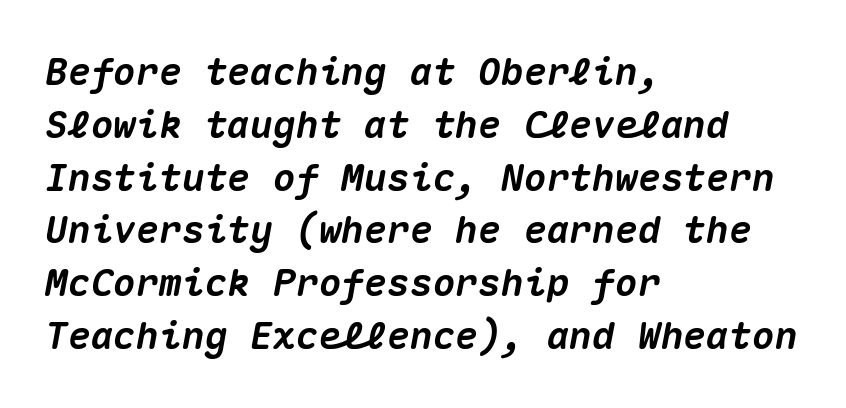
The image shows 38 px heavy type, italic (leaning right), monospaced; set left-aligned, normal line spacing (1.39x), normal letter spacing, not underlined; medium stroke contrast and a medium x-height.
